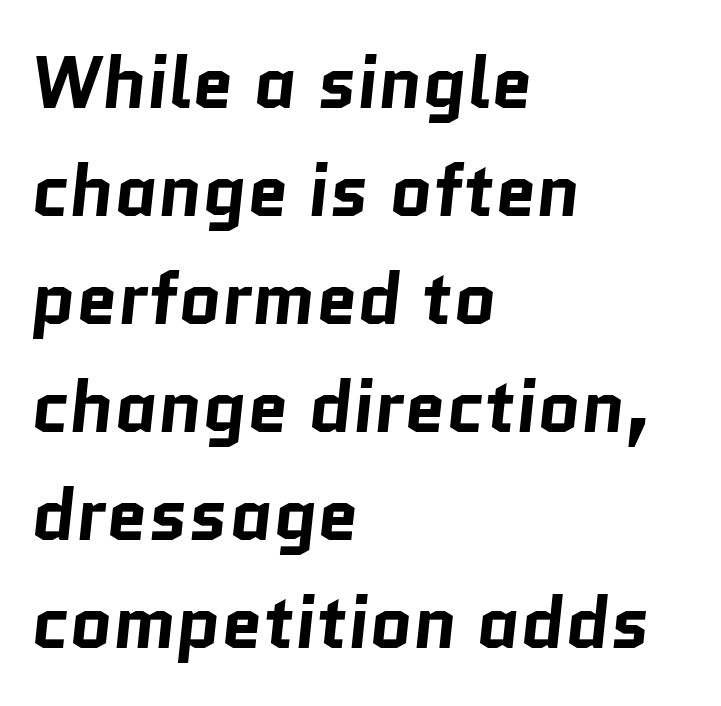
This block has exactly the height ordinary leading produces. Each letter keeps its own natural width here, so spacing adapts to shape. The letters are bold, with thick, heavy strokes. Underline: absent. Standard letterfit; no display-style spreading of the glyphs.
